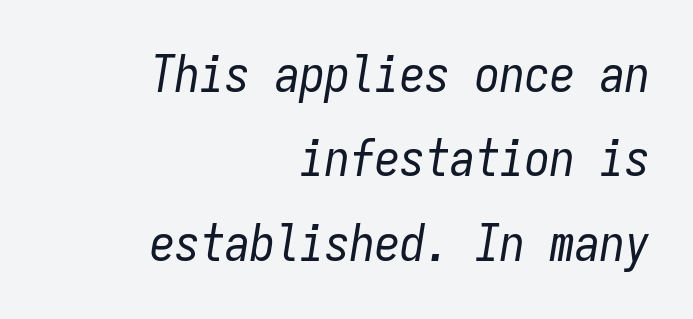
Q: Is the text bold? A: No.
Q: Is the text italic (slanted)? A: Yes, it leans right by about 9 degrees.
Q: Is the text underlined? A: No.
Q: How is the paragraph aligned? A: Right-aligned.
Q: Is the spacing between letters normal or unusually wide? A: Normal.
Q: Is the spacing between lines tight, normal or loose? A: Normal.
Q: Width (condensed, normal, or wide)? A: Condensed.
Q: Stroke contrast? A: Low.
Q: x-height? A: Medium.
Q: Monospaced? A: Yes.
